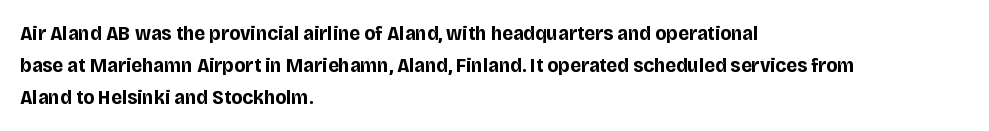
Q: Is the text bold? A: Yes.
Q: Is the text italic (slanted)? A: No, it is upright.
Q: Is the text underlined? A: No.
Q: How is the paragraph aligned? A: Left-aligned.
Q: Is the spacing between letters normal or unusually wide? A: Normal.
Q: Is the spacing between lines tight, normal or loose? A: Normal.
